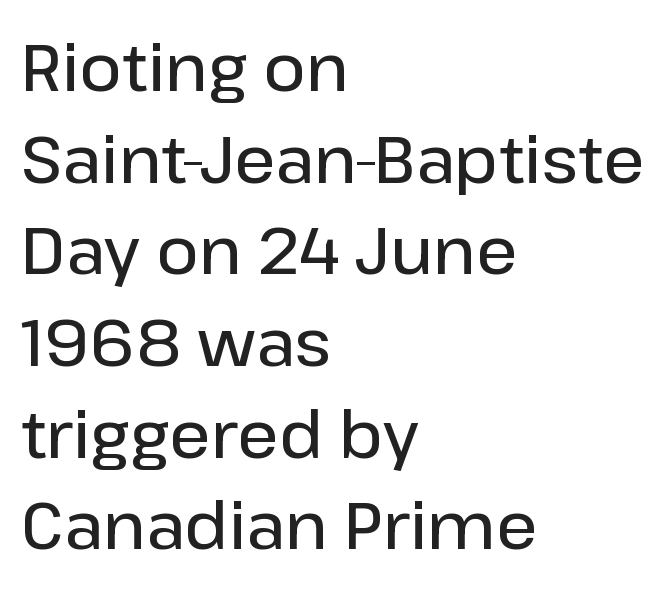
The gap between lines stays unmarked. Proportional: the letters do not fall into vertical columns. Summary of vertical rhythm: regular, with standard interline spacing. Here the glyphs are tracked normally, forming tight word shapes. The type sits square on the baseline with zero lean. Its strokes are somewhat broadened, the hallmark of semibold type.
